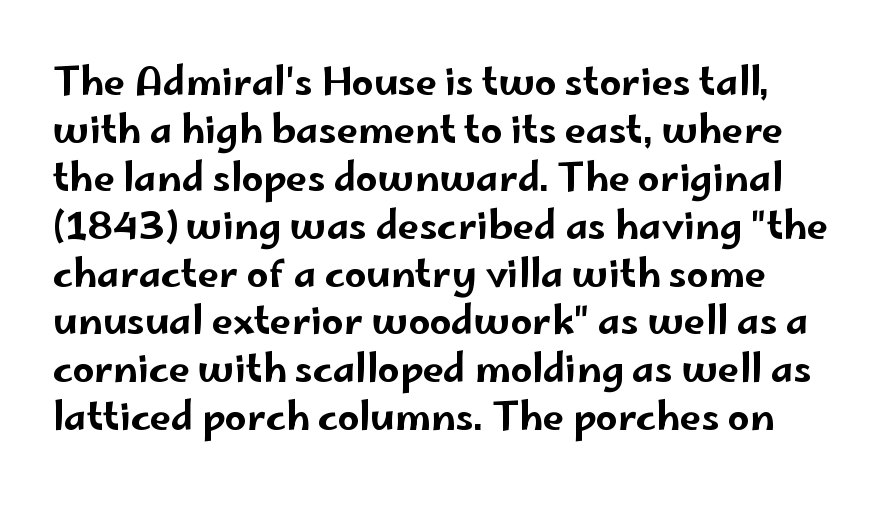
{"serif": "no", "italic": "no", "width": "wide", "stroke_contrast": "low", "x_height": "small", "monospaced": "no", "underline": "no", "line_spacing": "normal", "line_spacing_ratio": 1.26, "letter_spacing": "normal", "letter_spacing_em": 0.0, "glyph_px": 38}
